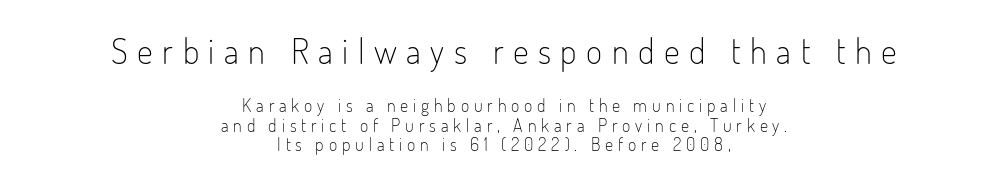
Horizontal bands of white between lines are thin slivers. The letters stand upright; this is a roman face. Think of a printed novel: that variable character pitch is what you see here. Typesetter's note — upper block bumped up in size, lower block left smaller. Is this a heavy cut? Hardly; it is regular or lighter.
